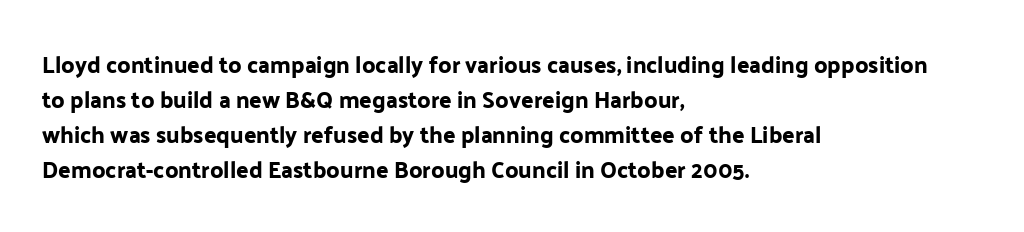
Q: Is the text italic (slanted)? A: No, it is upright.
Q: Is the text underlined? A: No.
Q: How is the paragraph aligned? A: Left-aligned.
Q: Is the spacing between letters normal or unusually wide? A: Normal.
Q: Is the spacing between lines tight, normal or loose? A: Normal.
